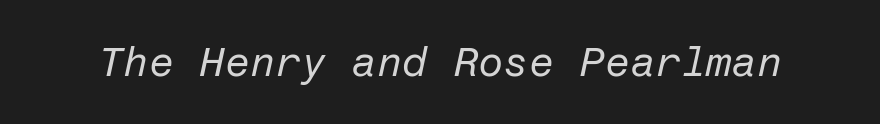
Q: Is the text bold? A: No.
Q: Is the text italic (slanted)? A: Yes, it leans right by about 12 degrees.
Q: Is the text underlined? A: No.
Q: Is the spacing between letters normal or unusually wide? A: Normal.
Q: Width (condensed, normal, or wide)? A: Normal.
Q: Stroke contrast? A: Low.
Q: x-height? A: Medium.
